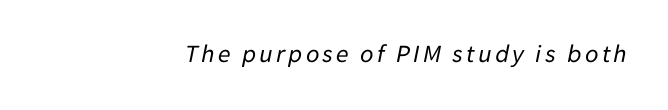
Heft: none added — not bold. The string is rendered with underlining switched off. Quick note: italic.
